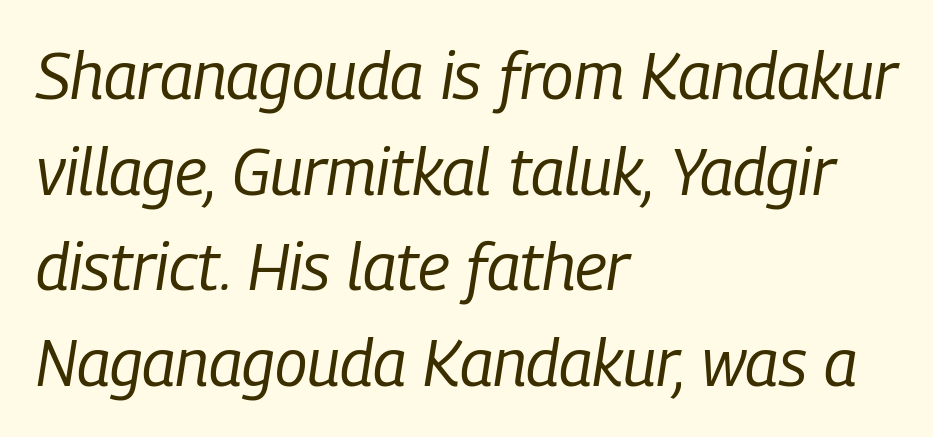
Posture: slanted. The weight tops out at a normal text grade. A typesetter would call this proportional, since set widths differ per character. The rendering anchors every line to the left-hand side. Type without underlining. Honestly, the row spacing looks completely unremarkable.
